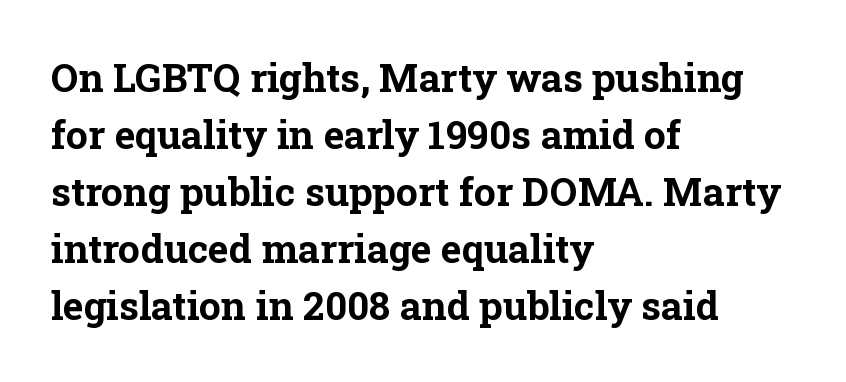
The image shows 39 px bold serif type, upright; set left-aligned, normal line spacing (1.46x), normal letter spacing, not underlined; low stroke contrast and a medium x-height.
